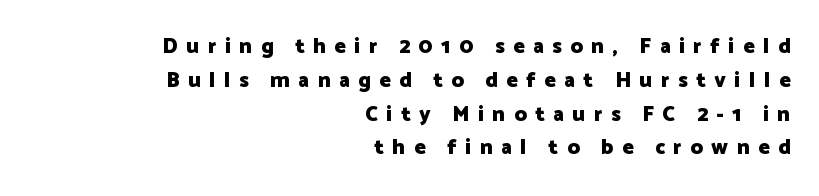
{"italic": "no", "bold": "yes", "underline": "no", "align": "right", "line_spacing": "normal", "line_spacing_ratio": 1.61, "letter_spacing": "wide", "letter_spacing_em": 0.41, "glyph_px": 21}
